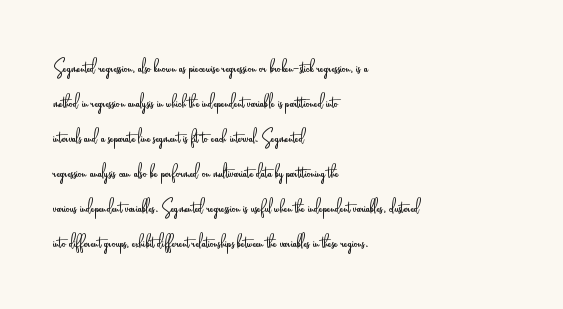
Q: Is the text bold? A: No.
Q: Is the text underlined? A: No.
Q: How is the paragraph aligned? A: Left-aligned.
Q: Is the spacing between letters normal or unusually wide? A: Normal.
Q: Is the spacing between lines tight, normal or loose? A: Normal.
